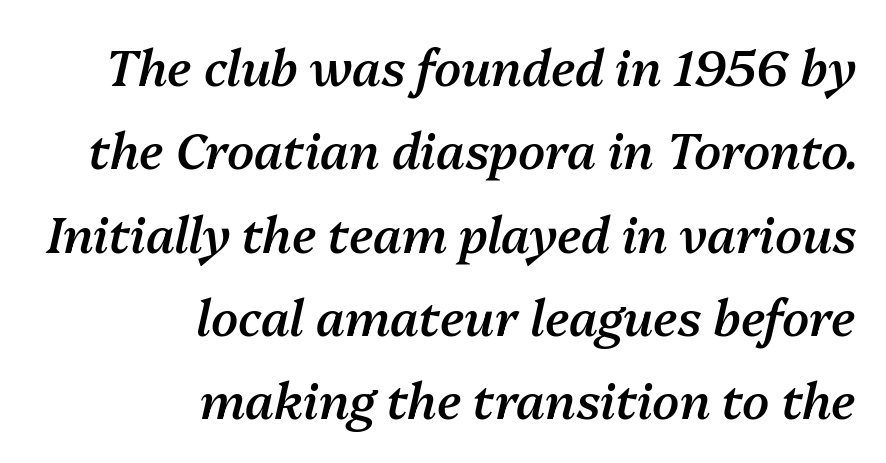
{"italic": "yes", "lean": "right", "slant_degrees": 13, "bold": "semi", "weight": "semibold", "width": "normal", "stroke_contrast": "medium", "x_height": "medium", "monospaced": "no", "underline": "no", "align": "right", "line_spacing": "normal", "line_spacing_ratio": 1.7, "letter_spacing": "normal", "letter_spacing_em": 0.0, "glyph_px": 49}
